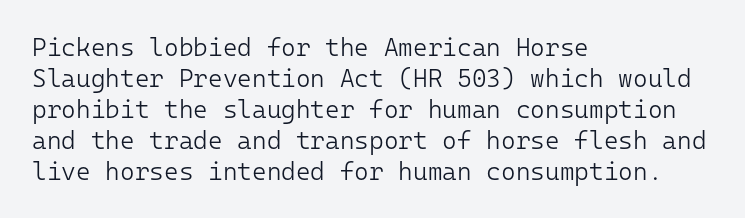
A light-to-regular cut is what we see here. Clear beneath every line of the passage. Vertical strokes here are truly vertical. The passage shown has conventional tracking throughout. Leftover space on each line is placed entirely after the last word.
